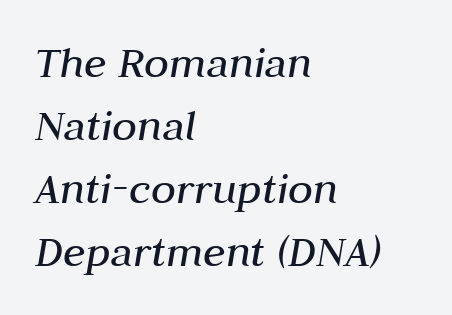
The image shows 46 px regular-weight type, italic (leaning right); set left-aligned, normal line spacing (1.37x), normal letter spacing, not underlined; medium stroke contrast and a medium x-height.
